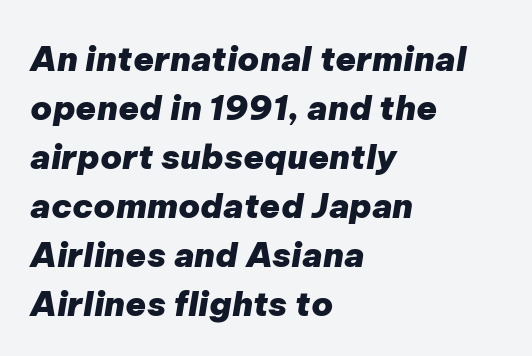
{"italic": "yes", "lean": "right", "slant_degrees": 9, "bold": "yes", "weight": "heavy", "width": "normal", "stroke_contrast": "low", "x_height": "medium", "monospaced": "no", "underline": "no", "align": "left", "line_spacing": "normal", "line_spacing_ratio": 1.44, "letter_spacing": "normal", "letter_spacing_em": 0.0, "glyph_px": 34}
